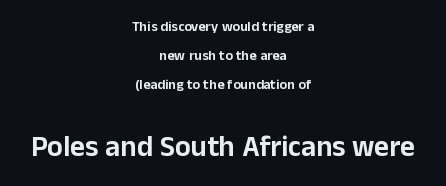
The image shows 29 px sans-serif type, upright; set centered, loose line spacing (2.07x), normal letter spacing, not underlined; the second (bottom) block is 2.07x larger; low stroke contrast and a medium x-height.
